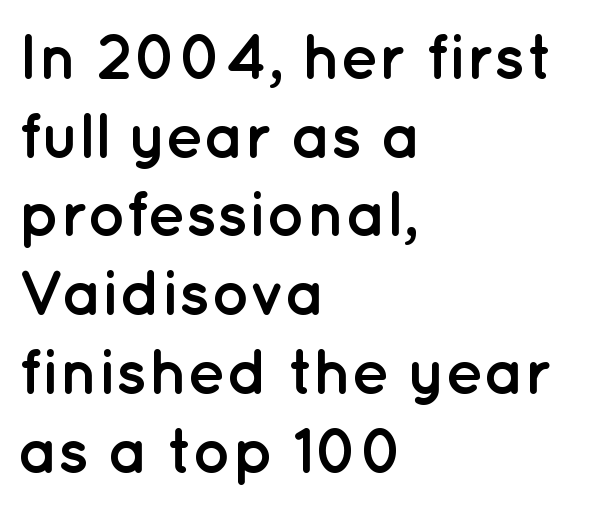
Is this a fixed-width face? No — the glyphs have proportional, varying widths. The foot of each line stays bare and open. Typeset ragged right — the left edge is the straight one. This sample uses plain, unmodified letter spacing. Heavy, bold letterforms.
